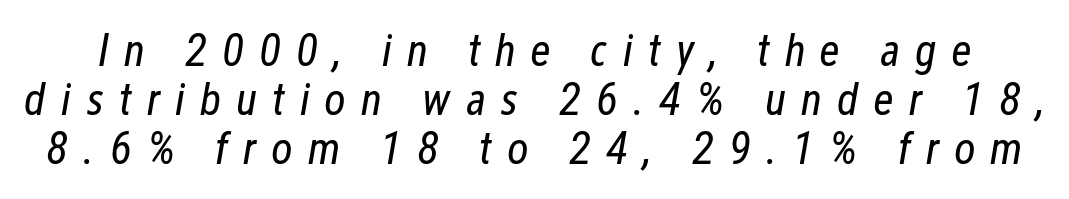
The image shows 46 px regular-weight, condensed type, italic (leaning right); set tight line spacing (1.06x), unusually wide letter spacing (+0.32 em), not underlined; low stroke contrast and a medium x-height.
